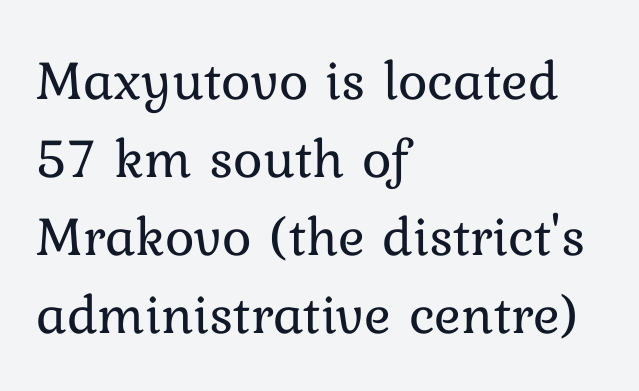
Here the designer chose a conventional face with non-uniform glyph widths. Quick note: underline off. Between one letter and the next there's only the usual sliver of space. Typeset ragged right — the left edge is the straight one. Is the stroke heavy? The answer is a plain regular-or-lighter. Vertically, the passage feels balanced, rows spaced as you'd expect.
